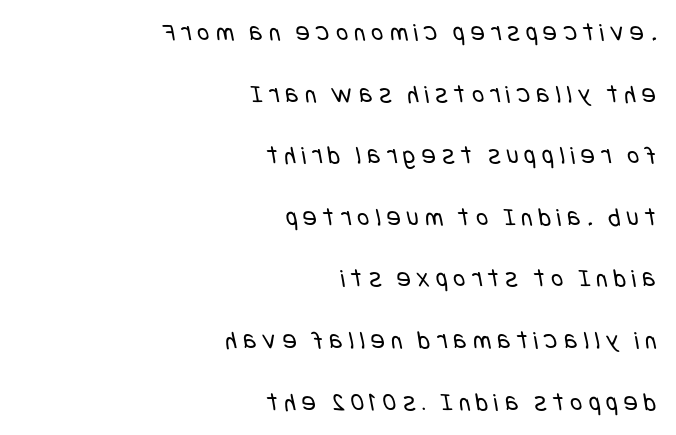
{"bold": "no", "underline": "no", "align": "right", "line_spacing": "loose", "line_spacing_ratio": 2.37, "letter_spacing": "wide", "letter_spacing_em": 0.24, "glyph_px": 26}
